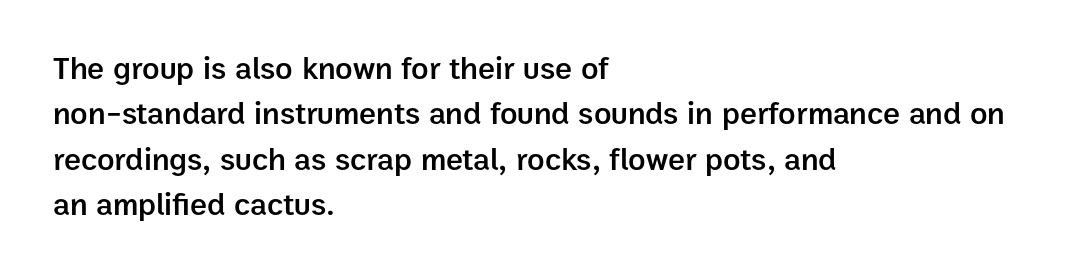
The space between consecutive lines is moderate. A typesetter would call this proportional, since set widths differ per character. I'd call this a sans setting — the letters go barefoot. Is the type bold? Partly — it's a semibold, heavier than regular but not fully bold. The passage is arranged the way most books set body copy — flush left.
